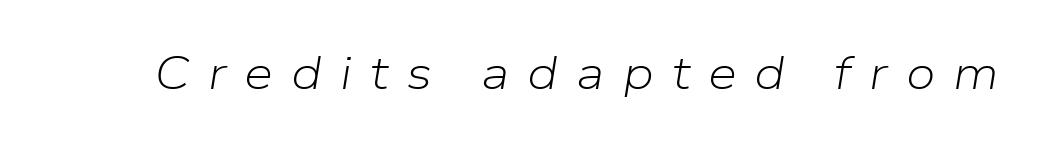
Inter-character spacing is expanded well beyond the font's built-in metrics. A typesetter would call this proportional, since set widths differ per character. Think standard paragraph weight, or any step lighter than that. Only glyphs here, with clear space below each row.
